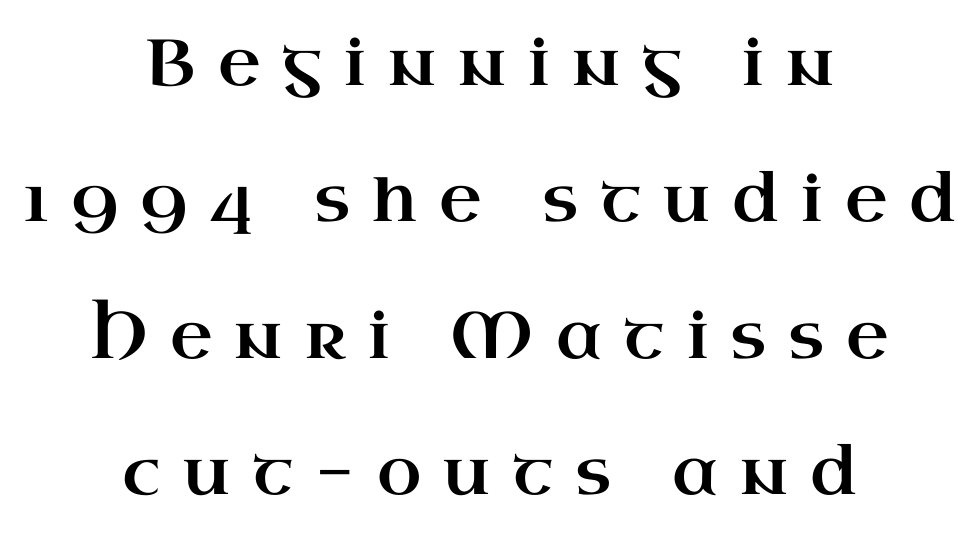
{"serif": "yes", "italic": "no", "width": "wide", "stroke_contrast": "high", "x_height": "small", "monospaced": "no", "underline": "no", "align": "center", "line_spacing": "loose", "line_spacing_ratio": 2.1, "letter_spacing": "wide", "letter_spacing_em": 0.34, "glyph_px": 65}
